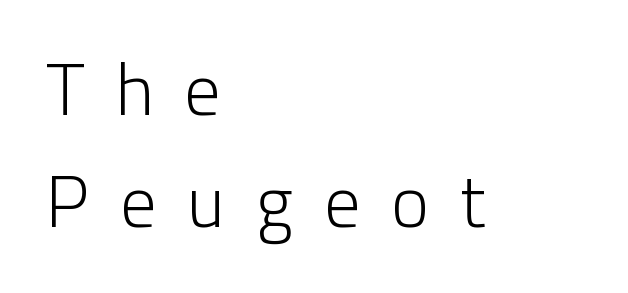
If you drew a line through each stem, it would be perfectly vertical. No extra ink here — the face is not bold. Bare-footed words on every line. Honestly, the row spacing looks completely unremarkable. Look at the bottom of the vertical strokes: they stop flat, with no serifs. A typesetter would call this proportional, since set widths differ per character.
